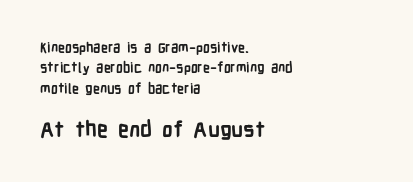
The image shows 22 px bold type, upright; set left-aligned, normal line spacing (1.45x), normal letter spacing, not underlined; the second (bottom) block is 1.57x larger.
